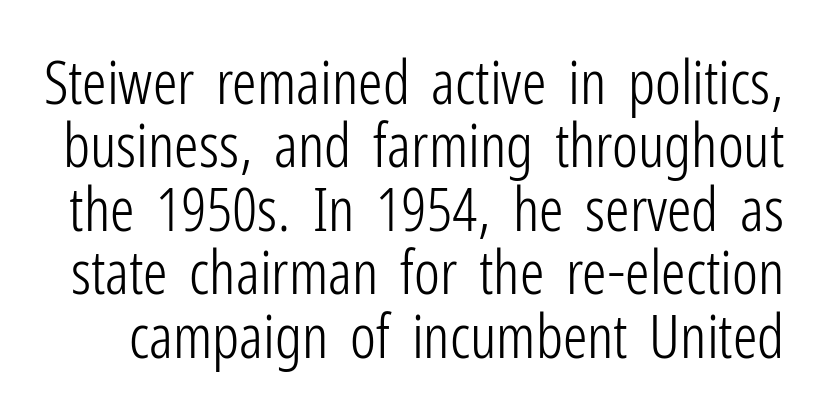
Q: Is the text bold? A: No.
Q: Is the text italic (slanted)? A: No, it is upright.
Q: Is the typeface a serif or a sans-serif typeface? A: Sans-serif.
Q: Is the text underlined? A: No.
Q: Is the spacing between letters normal or unusually wide? A: Normal.
Q: Is the spacing between lines tight, normal or loose? A: Tight.
Q: Width (condensed, normal, or wide)? A: Condensed.
Q: Stroke contrast? A: Low.
Q: x-height? A: Medium.
Q: Monospaced? A: No.
